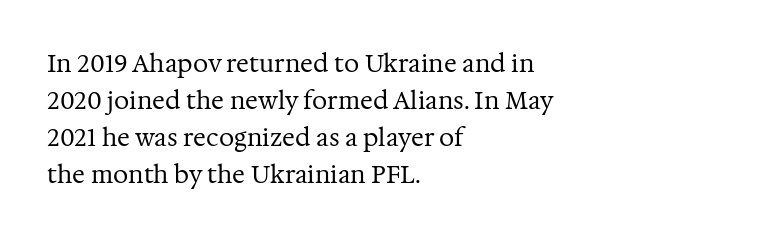
Vertical strokes here are truly vertical. Every row of glyphs begins at an identical x-position on the left. Between one letter and the next there's only the usual sliver of space. Only glyphs here, with clear space below each row.
